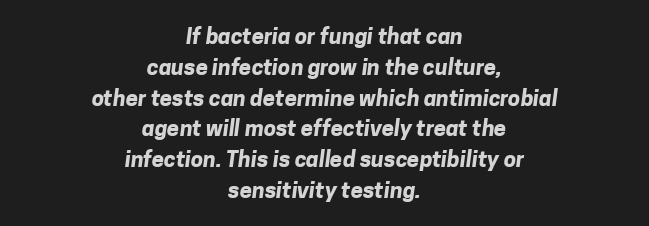
The image shows 22 px bold type; set centered, normal line spacing (1.4x), normal letter spacing, not underlined.
